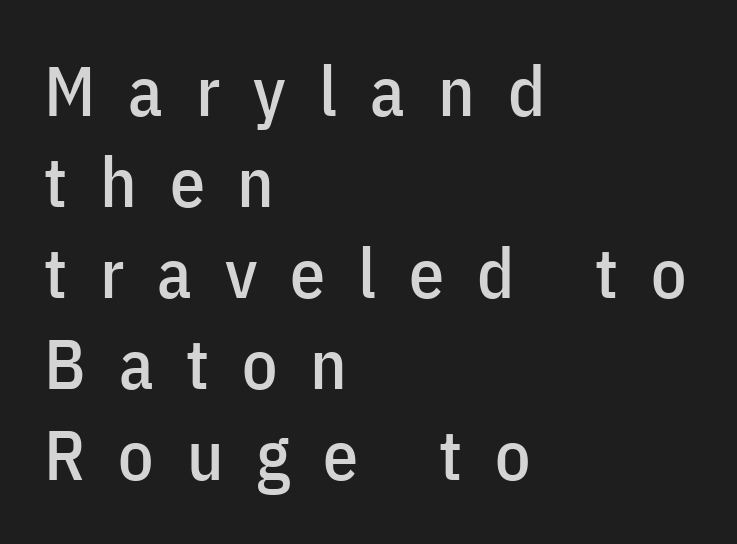
The image shows 70 px condensed sans-serif type, upright; set left-aligned, normal line spacing (1.3x), unusually wide letter spacing (+0.47 em), not underlined; low stroke contrast and a medium x-height.
